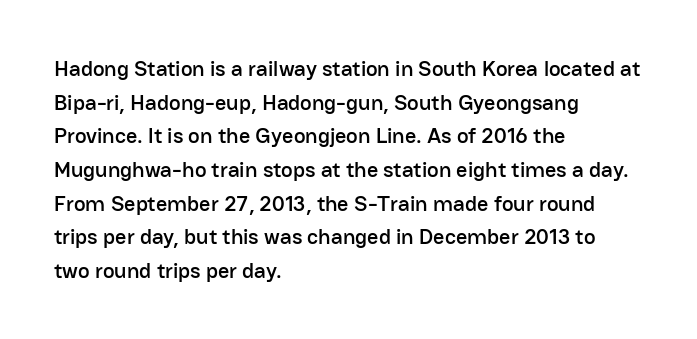
{"italic": "no", "underline": "no", "align": "left", "line_spacing": "normal", "line_spacing_ratio": 1.53, "letter_spacing": "normal", "letter_spacing_em": 0.0, "glyph_px": 22}
